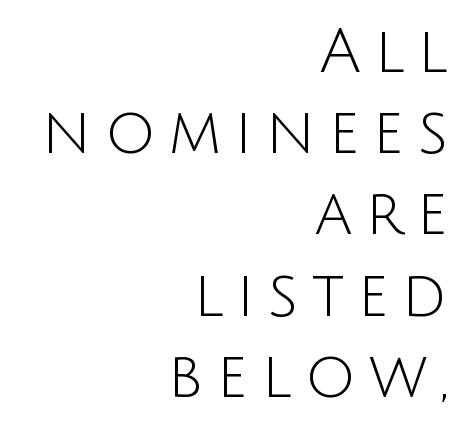
Q: Is the text bold? A: No.
Q: Is the text italic (slanted)? A: No, it is upright.
Q: Is the typeface a serif or a sans-serif typeface? A: Sans-serif.
Q: Is the text underlined? A: No.
Q: How is the paragraph aligned? A: Right-aligned.
Q: Is the spacing between letters normal or unusually wide? A: Unusually wide.
Q: Is the spacing between lines tight, normal or loose? A: Normal.
Q: Width (condensed, normal, or wide)? A: Normal.
Q: Stroke contrast? A: Low.
Q: x-height? A: Large.
Q: Monospaced? A: No.
